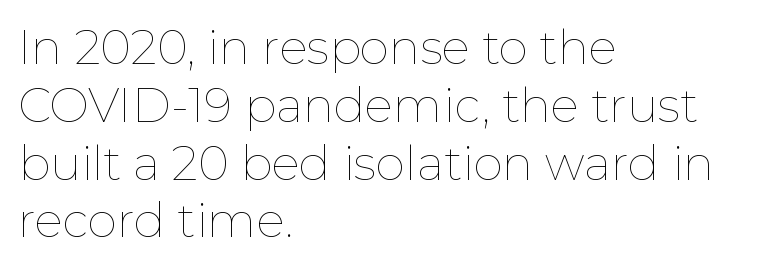
The image shows 47 px thin type, upright; set left-aligned, line spacing 1.23x, normal letter spacing, not underlined; low stroke contrast and a medium x-height.
